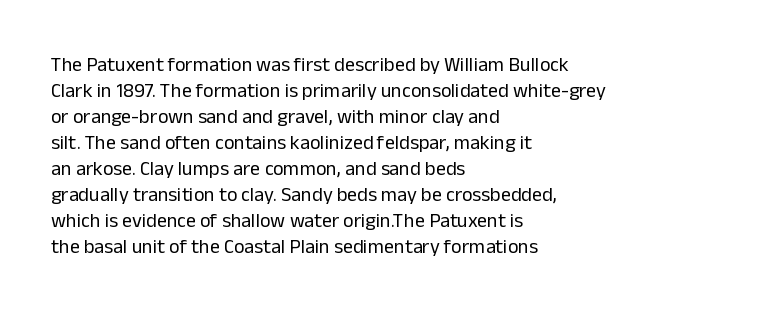
{"italic": "no", "bold": "no", "underline": "no", "align": "left", "line_spacing": "normal", "line_spacing_ratio": 1.3, "letter_spacing": "normal", "letter_spacing_em": 0.0, "glyph_px": 20}
